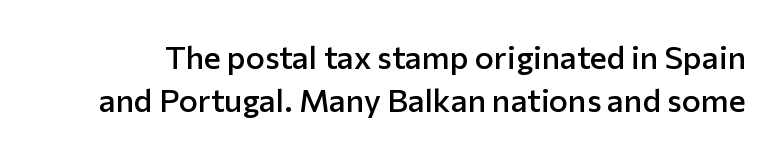
The image shows 32 px semibold sans-serif type, upright; set normal line spacing (1.35x), normal letter spacing, not underlined; low stroke contrast and a medium x-height.
